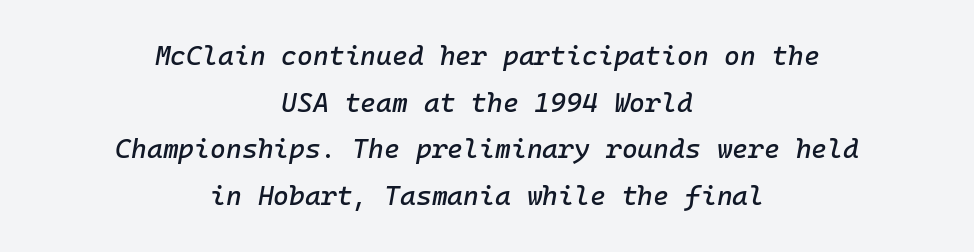
The image shows 27 px text type, italic (leaning right); set centered, line spacing 1.73x, normal letter spacing, not underlined.
